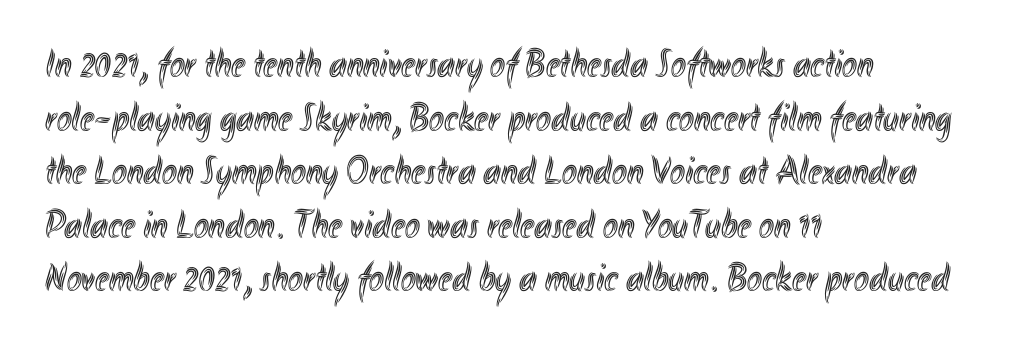
The image shows 40 px condensed type; set left-aligned, normal line spacing (1.34x), normal letter spacing, not underlined; a small x-height.
